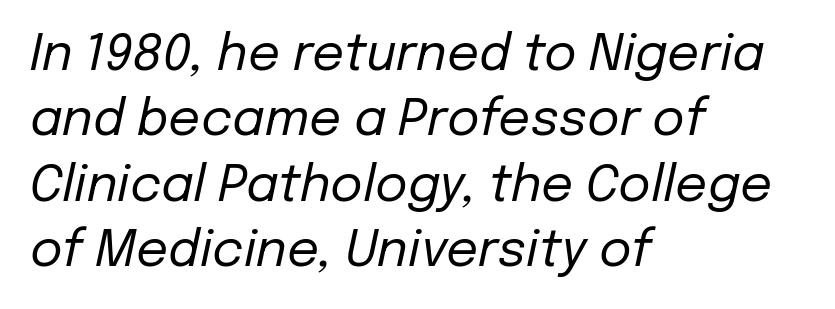
The image shows 50 px regular-weight type, italic (leaning right); set left-aligned, normal line spacing (1.31x), normal letter spacing, not underlined; low stroke contrast and a medium x-height.
